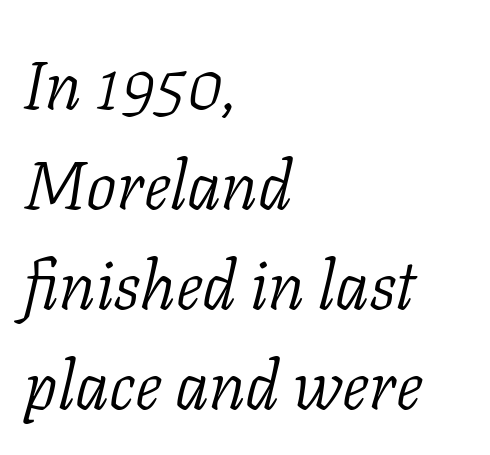
The image shows 68 px light serif type, italic (leaning right); set left-aligned, normal line spacing (1.47x), normal letter spacing, not underlined; low stroke contrast and a medium x-height.
